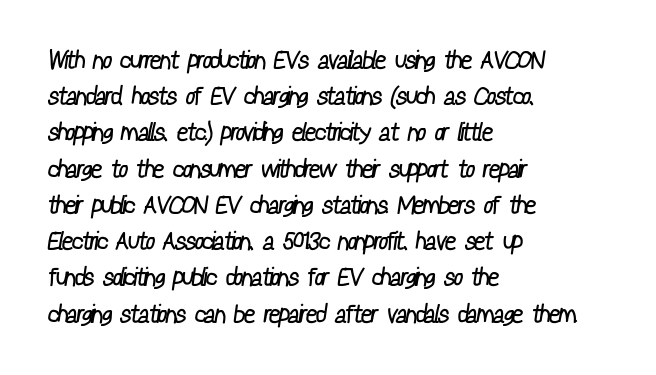
The image shows 25 px text type; set left-aligned, normal line spacing (1.45x), normal letter spacing, not underlined.
